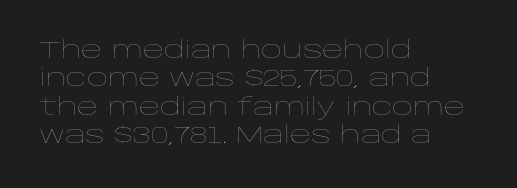
The image shows 23 px text type, upright; set left-aligned, line spacing 1.23x, normal letter spacing, not underlined.
